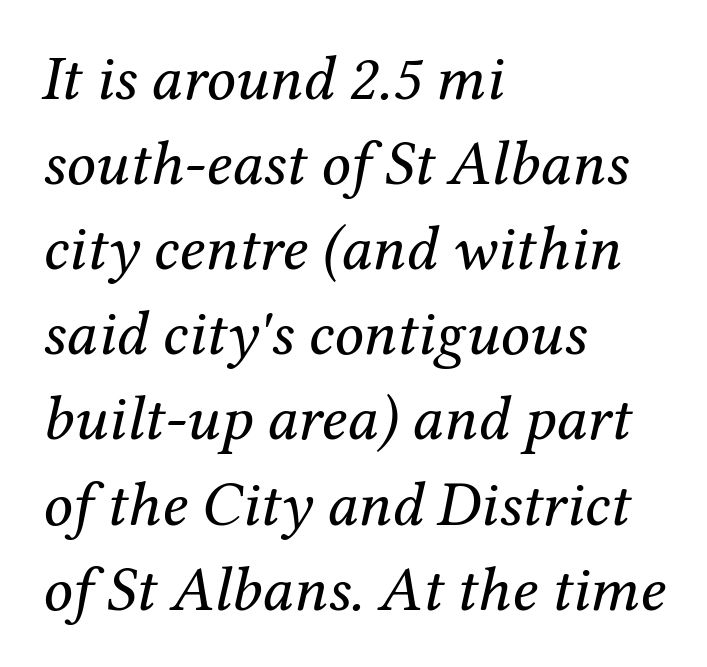
A typesetter would call this proportional, since set widths differ per character. Evenly set lines give the paragraph a standard silhouette. The text carries the slant typical of an italic or oblique font. The passage shown has conventional tracking throughout.
